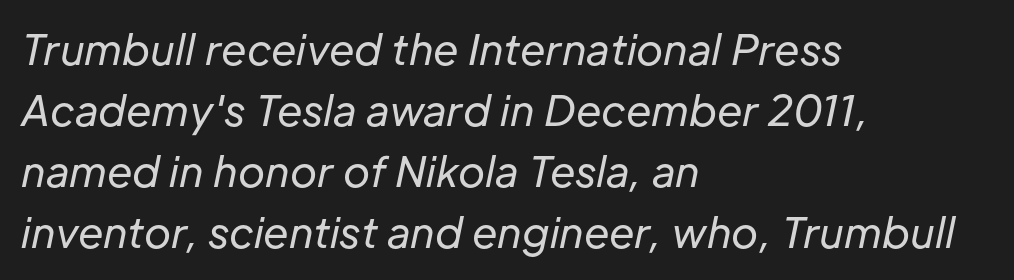
Q: Is the text bold? A: No.
Q: Is the text italic (slanted)? A: Yes, it leans right by about 12 degrees.
Q: Is the text underlined? A: No.
Q: How is the paragraph aligned? A: Left-aligned.
Q: Is the spacing between letters normal or unusually wide? A: Normal.
Q: Is the spacing between lines tight, normal or loose? A: Normal.
Q: Width (condensed, normal, or wide)? A: Normal.
Q: Stroke contrast? A: Low.
Q: x-height? A: Medium.
Q: Monospaced? A: No.
